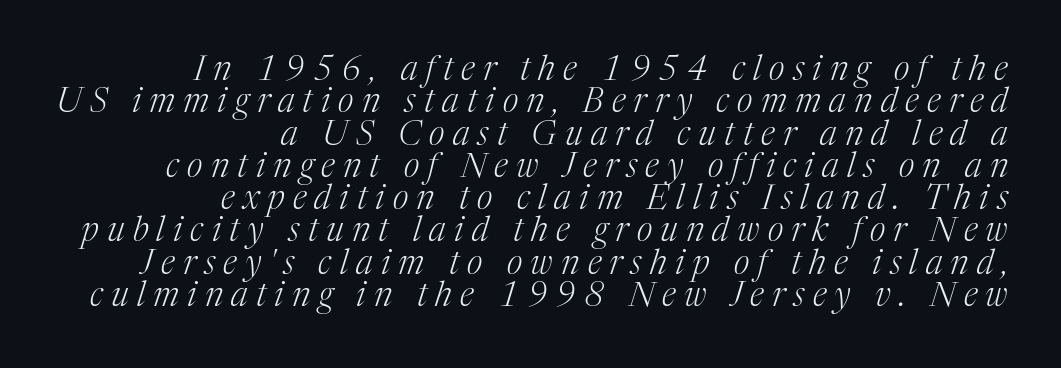
The image shows 34 px light serif type, italic (leaning right); set right-aligned, tight line spacing (0.95x), unusually wide letter spacing (+0.24 em), not underlined; medium stroke contrast and a medium x-height.
